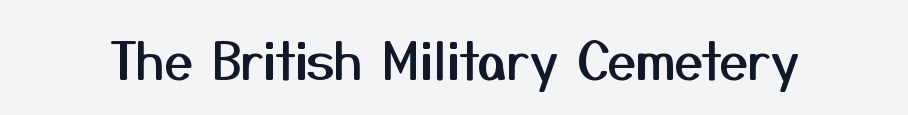
Type style note: lacks serifs. Spacing verdict: proportional, widths tailored to each character. This is roman type, the default non-slanted kind. This sample uses plain, unmodified letter spacing. The strip under each line holds only bare page.
